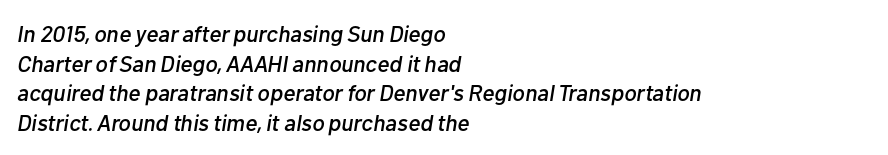
The image shows 23 px text type, italic (leaning right); set left-aligned, normal line spacing (1.29x), normal letter spacing, not underlined.
